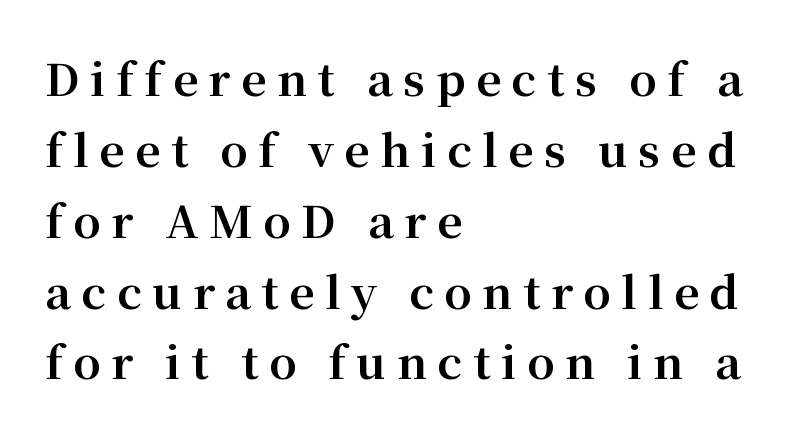
The image shows 44 px bold serif type, upright; set left-aligned, normal line spacing (1.61x), unusually wide letter spacing (+0.24 em), not underlined; medium stroke contrast and a medium x-height.
